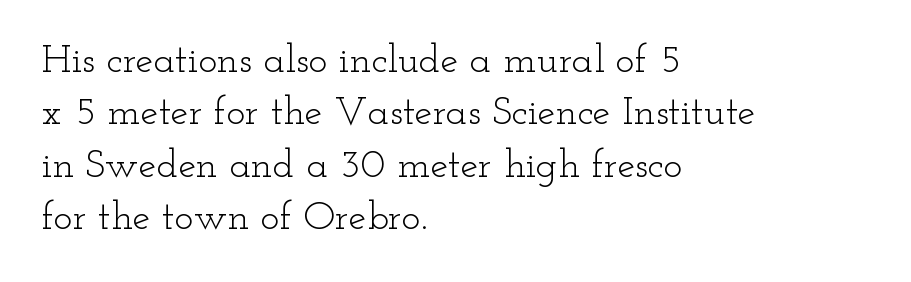
Q: Is the text bold? A: No.
Q: Is the text italic (slanted)? A: No, it is upright.
Q: Is the typeface a serif or a sans-serif typeface? A: Serif.
Q: Is the text underlined? A: No.
Q: How is the paragraph aligned? A: Left-aligned.
Q: Is the spacing between letters normal or unusually wide? A: Normal.
Q: Is the spacing between lines tight, normal or loose? A: Normal.
Q: Width (condensed, normal, or wide)? A: Wide.
Q: Stroke contrast? A: Low.
Q: x-height? A: Small.
Q: Monospaced? A: No.
